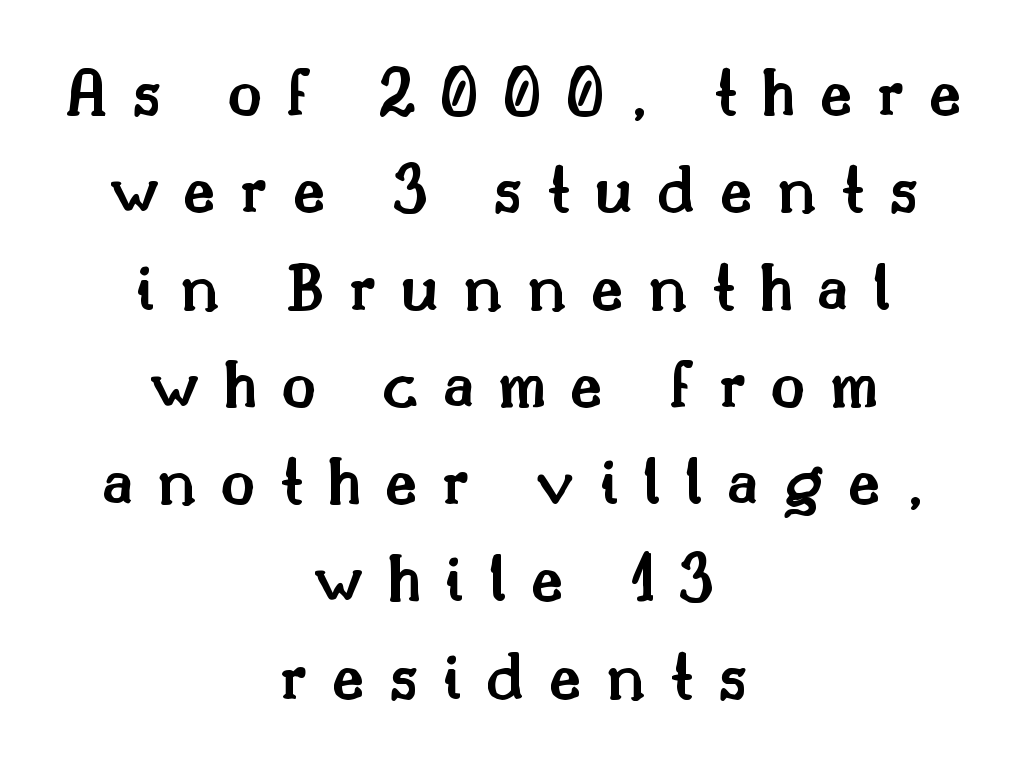
The letters stand upright; this is a roman face. Normally led — the rows are evenly, conventionally spaced. Serifs: yes, visible at the terminals of the letterforms. Honestly, there is no underline to notice here at all. The letters are spread apart with noticeably loose tracking. Is the type bold? Partly — it's a semibold, heavier than regular but not fully bold.
